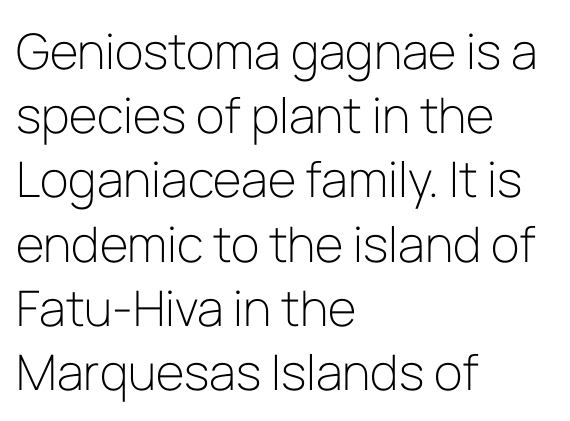
The image shows 49 px light sans-serif type, upright; set left-aligned, normal line spacing (1.31x), normal letter spacing, not underlined; low stroke contrast and a medium x-height.
